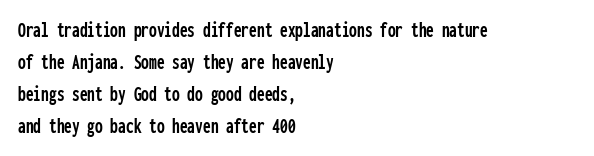
Q: Is the text italic (slanted)? A: No, it is upright.
Q: Is the text underlined? A: No.
Q: How is the paragraph aligned? A: Left-aligned.
Q: Is the spacing between letters normal or unusually wide? A: Normal.
Q: Is the spacing between lines tight, normal or loose? A: Normal.
